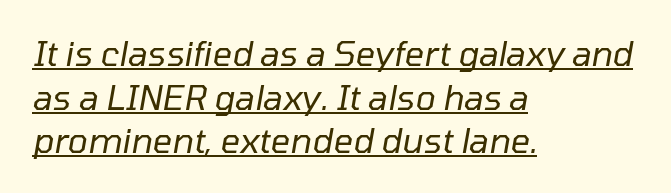
If you drew a ruler down the left edge, every line would touch it. Proportional: the letters do not fall into vertical columns. The lettering tilts uniformly, giving the passage an italic look. What stands out about the letter spacing? Nothing — it is the standard amount. Is the type heavy? It reads as light-to-regular instead.
